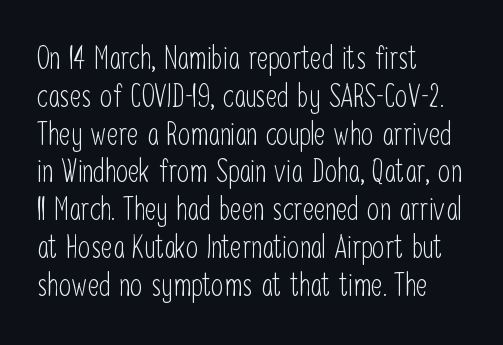
{"serif": "no", "italic": "no", "bold": "no", "weight": "light", "width": "condensed", "stroke_contrast": "low", "x_height": "medium", "monospaced": "no", "underline": "no", "align": "left", "line_spacing_ratio": 1.22, "letter_spacing": "normal", "letter_spacing_em": 0.0, "glyph_px": 31}
